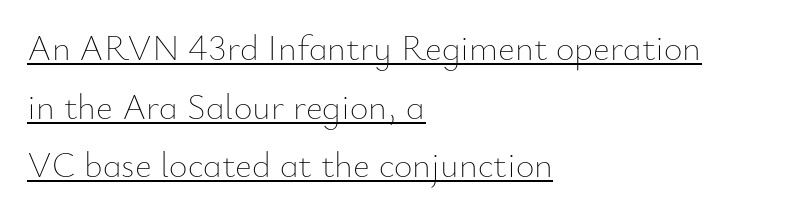
{"italic": "no", "bold": "no", "weight": "thin", "width": "normal", "stroke_contrast": "low", "x_height": "small", "monospaced": "no", "underline": "yes", "align": "left", "line_spacing": "normal", "line_spacing_ratio": 1.63, "letter_spacing": "normal", "letter_spacing_em": 0.0, "glyph_px": 36}
